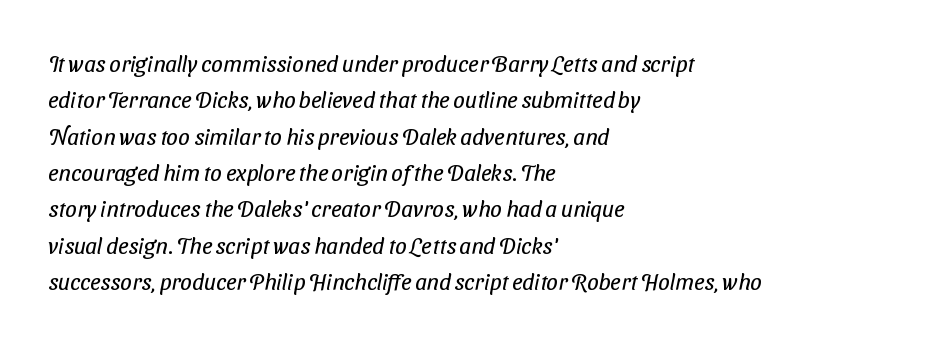
The image shows 23 px text type; set left-aligned, normal line spacing (1.58x), normal letter spacing, not underlined.
